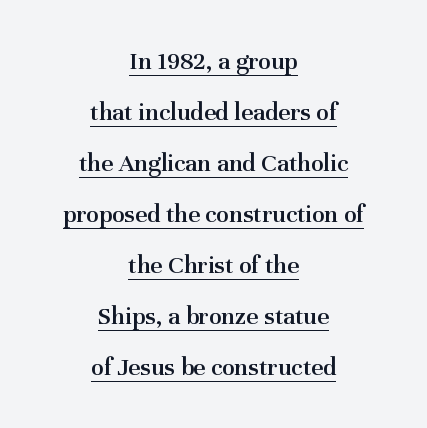
Q: Is the text bold? A: Semi-bold.
Q: Is the text italic (slanted)? A: No, it is upright.
Q: Is the text underlined? A: Yes.
Q: How is the paragraph aligned? A: Centered.
Q: Is the spacing between letters normal or unusually wide? A: Normal.
Q: Is the spacing between lines tight, normal or loose? A: Loose.
